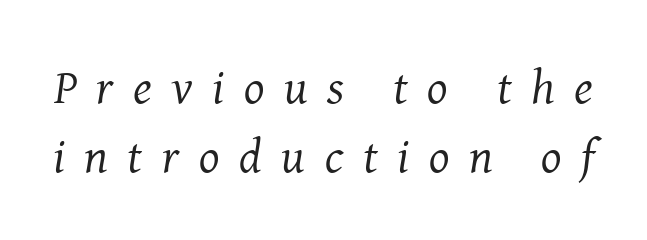
Q: Is the text bold? A: No.
Q: Is the text italic (slanted)? A: Yes, it leans right by about 8 degrees.
Q: Is the typeface a serif or a sans-serif typeface? A: Serif.
Q: Is the text underlined? A: No.
Q: Is the spacing between letters normal or unusually wide? A: Unusually wide.
Q: Is the spacing between lines tight, normal or loose? A: Normal.
Q: Width (condensed, normal, or wide)? A: Normal.
Q: Stroke contrast? A: Medium.
Q: x-height? A: Medium.
Q: Monospaced? A: No.
